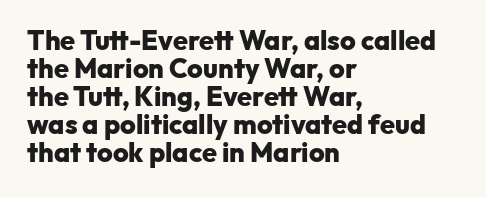
Q: Is the text bold? A: Yes.
Q: Is the text italic (slanted)? A: No, it is upright.
Q: Is the text underlined? A: No.
Q: How is the paragraph aligned? A: Left-aligned.
Q: Is the spacing between letters normal or unusually wide? A: Normal.
Q: Is the spacing between lines tight, normal or loose? A: Tight.
